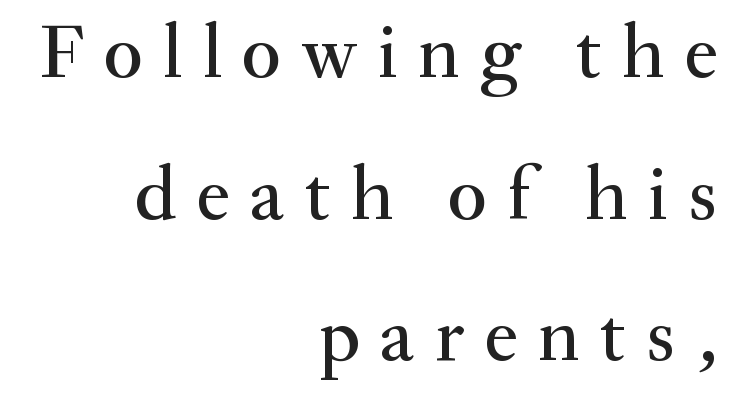
The image shows 77 px serif type, upright; set right-aligned, line spacing 1.84x, unusually wide letter spacing (+0.26 em), not underlined; medium stroke contrast and a small x-height.
